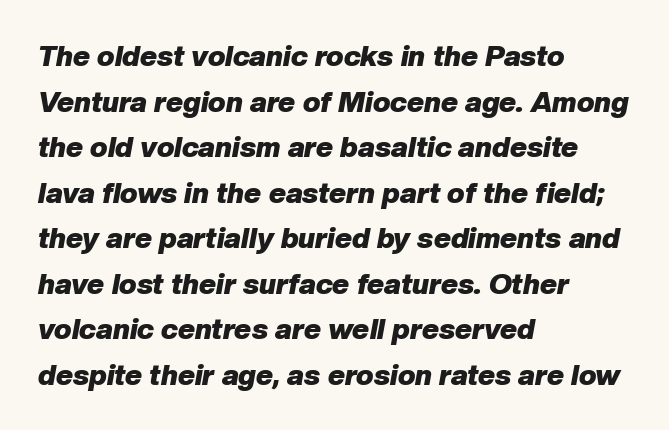
Q: Is the text bold? A: Yes.
Q: Is the text italic (slanted)? A: Yes, it leans right by about 10 degrees.
Q: Is the text underlined? A: No.
Q: How is the paragraph aligned? A: Left-aligned.
Q: Is the spacing between letters normal or unusually wide? A: Normal.
Q: Is the spacing between lines tight, normal or loose? A: Normal.
Q: Width (condensed, normal, or wide)? A: Normal.
Q: Stroke contrast? A: Low.
Q: x-height? A: Medium.
Q: Monospaced? A: No.
